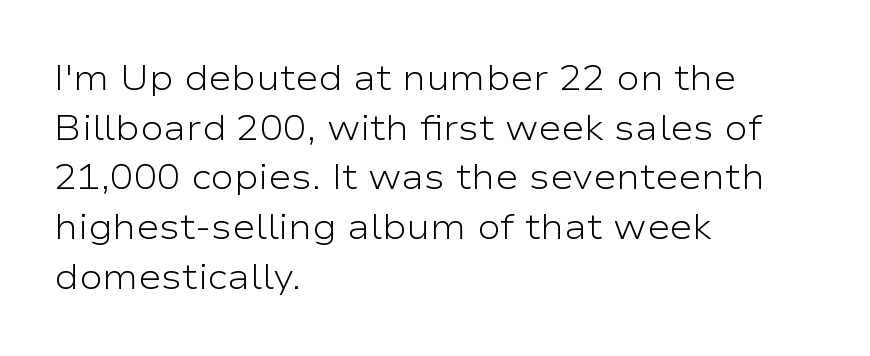
The image shows 35 px light, wide sans-serif type, upright; set left-aligned, normal line spacing (1.42x), normal letter spacing, not underlined; low stroke contrast and a medium x-height.
